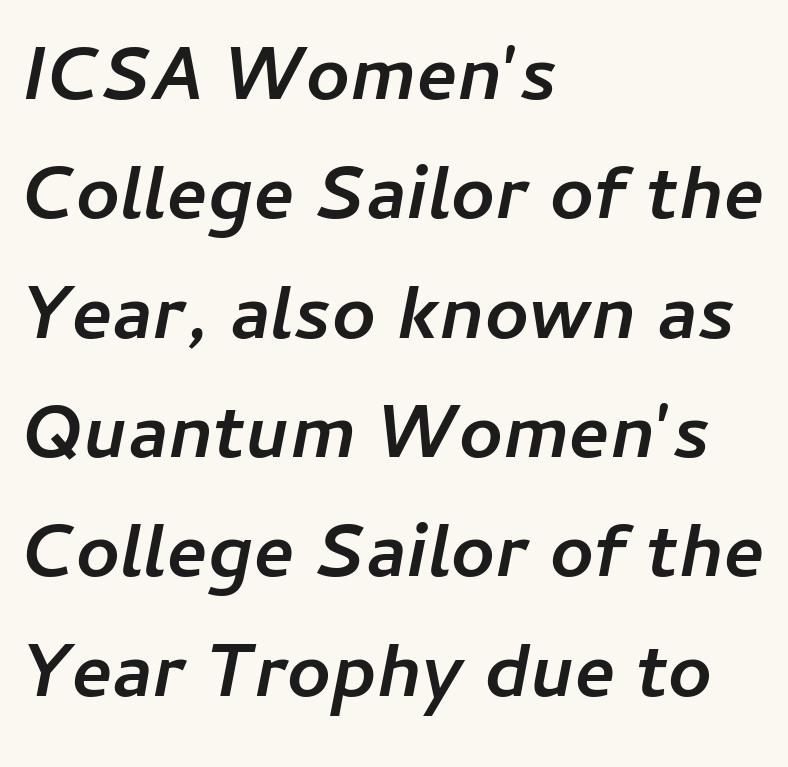
Check under the words: just untouched page. Slant detected: the letters are inclined. Nobody touched the tracking dial on this one. Teacher's note: observe the even left margin — that is flush-left alignment. Caption: bold face, heavy strokes.
